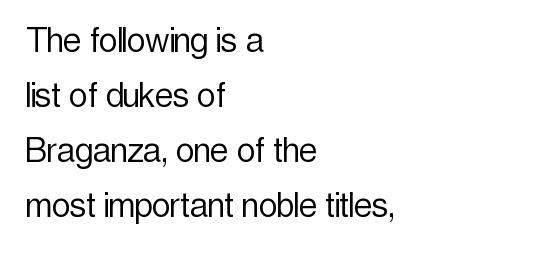
Q: Is the text bold? A: No.
Q: Is the text italic (slanted)? A: No, it is upright.
Q: Is the typeface a serif or a sans-serif typeface? A: Sans-serif.
Q: Is the text underlined? A: No.
Q: How is the paragraph aligned? A: Left-aligned.
Q: Is the spacing between letters normal or unusually wide? A: Normal.
Q: Is the spacing between lines tight, normal or loose? A: Normal.
Q: Width (condensed, normal, or wide)? A: Condensed.
Q: x-height? A: Medium.
Q: Monospaced? A: No.
